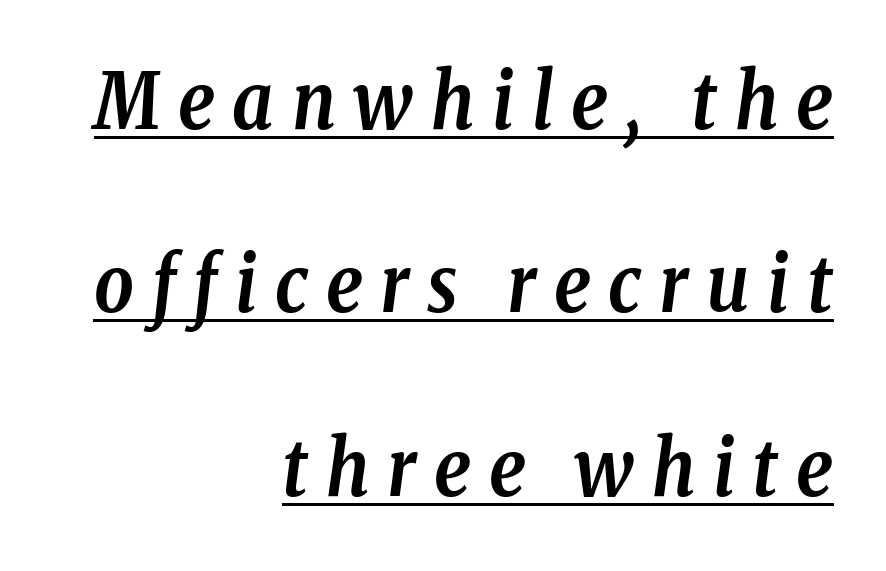
Compared with typical paragraphs, the rows here are farther apart. Tall strokes in this sample are angled rather than plumb. This sample uses expanded letter spacing, leaving extra air between glyphs. The face used here is proportionally spaced, like ordinary book or web type. Is the type bold? Yes — the strokes are clearly thick and heavy.
